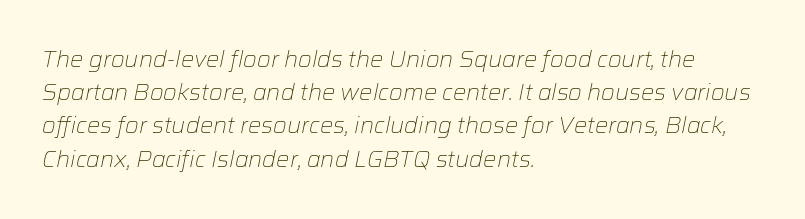
Q: Is the text bold? A: No.
Q: Is the text italic (slanted)? A: Yes, it leans right by about 12 degrees.
Q: Is the text underlined? A: No.
Q: How is the paragraph aligned? A: Left-aligned.
Q: Is the spacing between letters normal or unusually wide? A: Normal.
Q: Is the spacing between lines tight, normal or loose? A: Normal.
